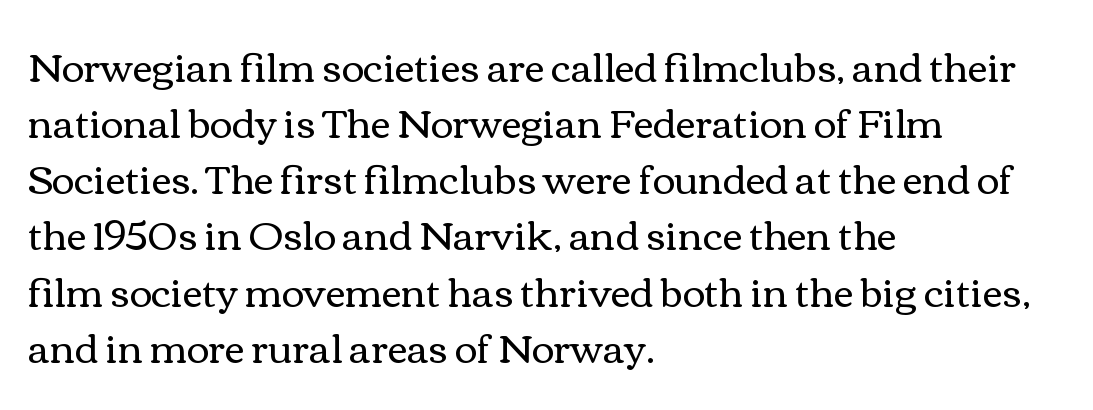
{"italic": "no", "bold": "no", "weight": "regular", "width": "wide", "stroke_contrast": "medium", "x_height": "medium", "monospaced": "no", "underline": "no", "align": "left", "line_spacing": "normal", "line_spacing_ratio": 1.44, "letter_spacing": "normal", "letter_spacing_em": 0.0, "glyph_px": 39}
